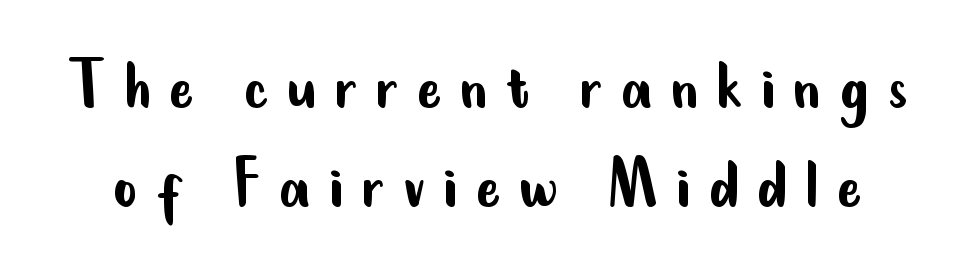
Q: Is the text bold? A: No.
Q: Is the text italic (slanted)? A: No, it is upright.
Q: Is the typeface a serif or a sans-serif typeface? A: Sans-serif.
Q: Is the text underlined? A: No.
Q: Is the spacing between letters normal or unusually wide? A: Unusually wide.
Q: Is the spacing between lines tight, normal or loose? A: Normal.
Q: Width (condensed, normal, or wide)? A: Condensed.
Q: Stroke contrast? A: Low.
Q: x-height? A: Small.
Q: Monospaced? A: No.
